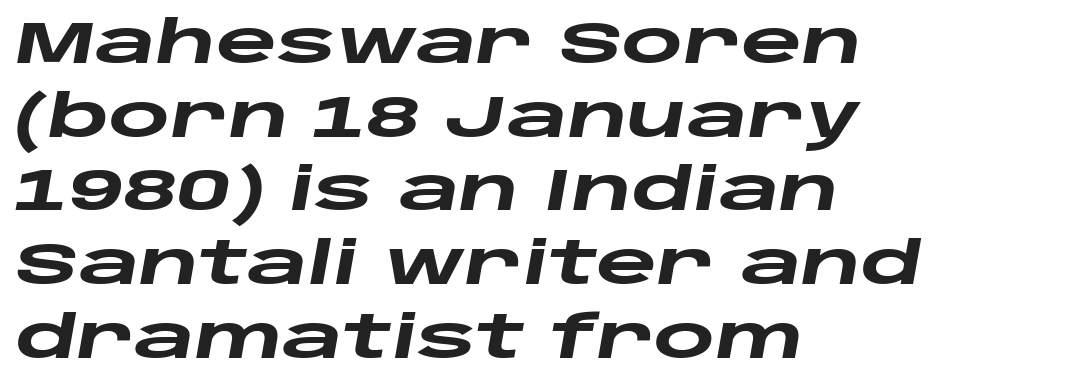
Q: Is the text bold? A: Yes.
Q: Is the text italic (slanted)? A: Yes, it leans right by about 10 degrees.
Q: Is the text underlined? A: No.
Q: How is the paragraph aligned? A: Left-aligned.
Q: Is the spacing between letters normal or unusually wide? A: Normal.
Q: Is the spacing between lines tight, normal or loose? A: Normal.
Q: Width (condensed, normal, or wide)? A: Wide.
Q: Stroke contrast? A: Low.
Q: x-height? A: Large.
Q: Monospaced? A: No.
